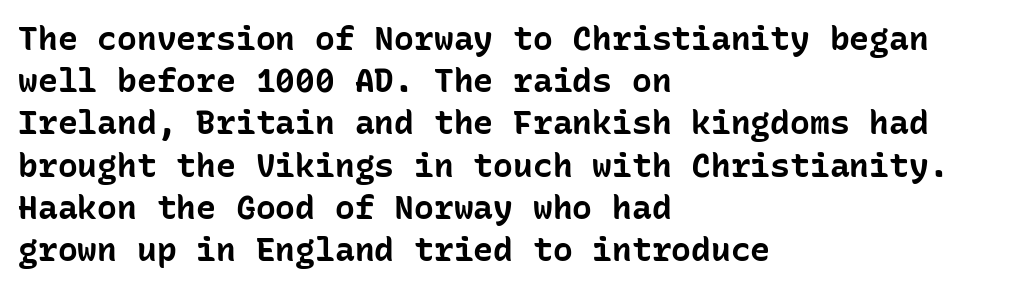
The font family rendered here belongs to the sans-serif group. One glance says typical: line gaps are just what's usual. Bold? Absolutely — the strokes are thick and heavy. The rendering keeps characters at their native spacing. The setting favours the left margin, as ordinary paragraphs usually do. The string is rendered with underlining switched off.
